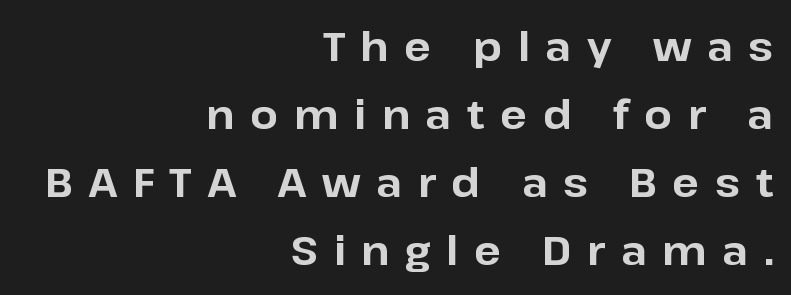
The image shows 40 px bold sans-serif type, upright; set right-aligned, normal line spacing (1.7x), unusually wide letter spacing (+0.39 em), not underlined; low stroke contrast and a medium x-height.
